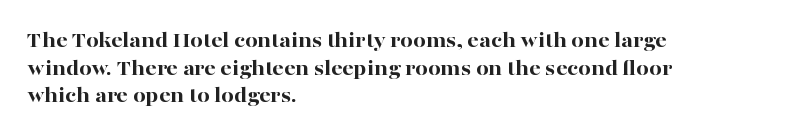
The image shows 22 px bold type, upright; set left-aligned, normal line spacing (1.26x), normal letter spacing, not underlined.
